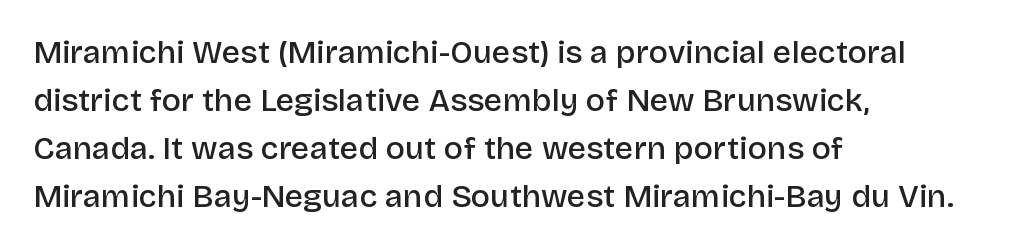
Q: Is the text bold? A: Semi-bold.
Q: Is the text italic (slanted)? A: No, it is upright.
Q: Is the typeface a serif or a sans-serif typeface? A: Sans-serif.
Q: Is the text underlined? A: No.
Q: How is the paragraph aligned? A: Left-aligned.
Q: Is the spacing between letters normal or unusually wide? A: Normal.
Q: Is the spacing between lines tight, normal or loose? A: Normal.
Q: Width (condensed, normal, or wide)? A: Normal.
Q: Stroke contrast? A: Low.
Q: x-height? A: Large.
Q: Monospaced? A: No.
